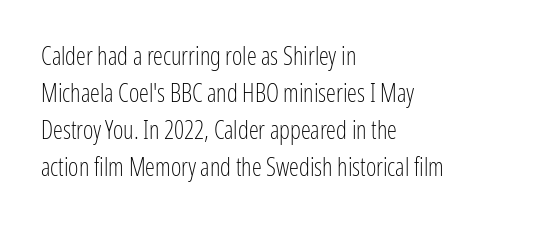
The image shows 25 px text type, upright; set left-aligned, normal line spacing (1.48x), normal letter spacing, not underlined.
